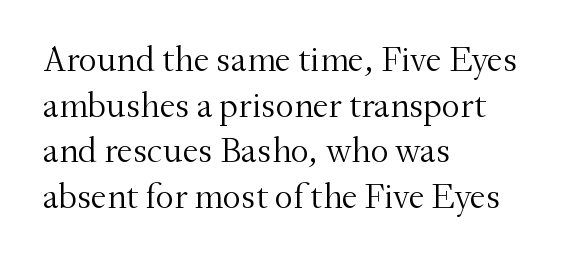
The image shows 36 px light serif type, upright; set left-aligned, normal line spacing (1.27x), normal letter spacing, not underlined; medium stroke contrast and a small x-height.
